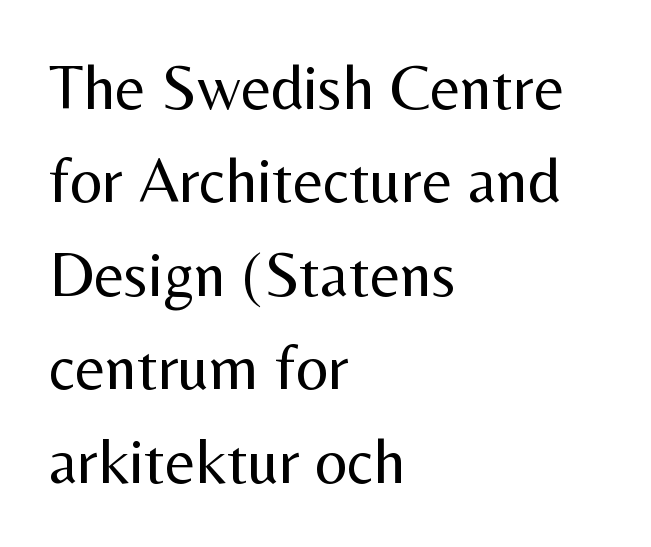
{"serif": "no", "italic": "no", "bold": "no", "weight": "regular", "width": "normal", "stroke_contrast": "medium", "x_height": "medium", "monospaced": "no", "underline": "no", "align": "left", "line_spacing": "normal", "line_spacing_ratio": 1.46, "letter_spacing": "normal", "letter_spacing_em": 0.0, "glyph_px": 64}
